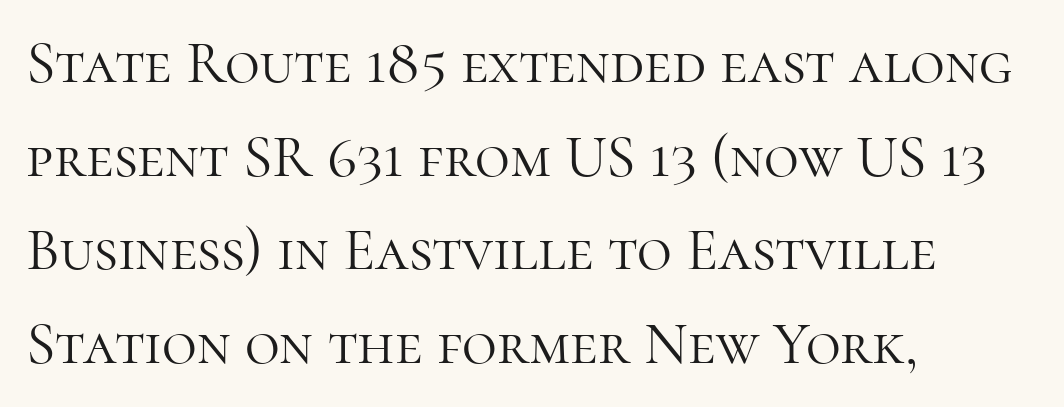
{"serif": "yes", "italic": "no", "bold": "no", "weight": "light", "width": "normal", "stroke_contrast": "high", "x_height": "medium", "monospaced": "no", "underline": "no", "align": "left", "line_spacing": "normal", "line_spacing_ratio": 1.56, "letter_spacing": "normal", "letter_spacing_em": 0.0, "glyph_px": 60}
